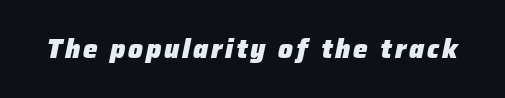
Clear beneath every line of the passage. The strokes are fattened all the way to bold. A typesetter would mark this as italic.
